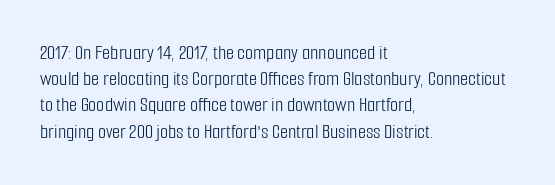
Does extra space separate the letters? No, they use regular spacing. Layout note: lines flush left. The area under the type is left untouched. This reads as an unemphasized weight, regular at the heaviest. This is roman type, the default non-slanted kind. Vertical spacing — default.
